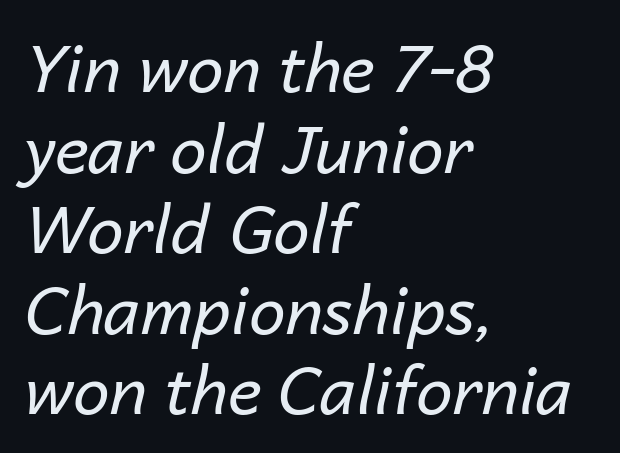
The image shows 65 px regular-weight type, italic (leaning right); set left-aligned, line spacing 1.24x, normal letter spacing, not underlined; low stroke contrast and a medium x-height.
